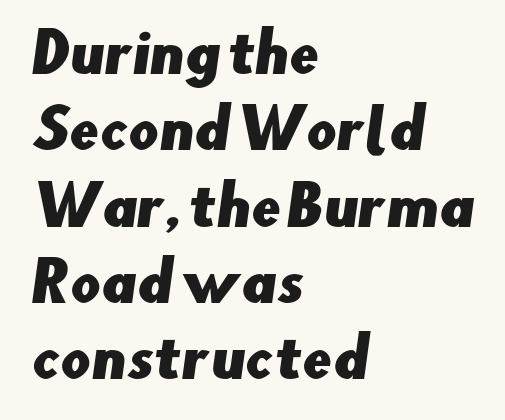
Q: Is the typeface a serif or a sans-serif typeface? A: Sans-serif.
Q: Is the text underlined? A: No.
Q: How is the paragraph aligned? A: Left-aligned.
Q: Is the spacing between letters normal or unusually wide? A: Normal.
Q: Is the spacing between lines tight, normal or loose? A: Normal.
Q: Width (condensed, normal, or wide)? A: Normal.
Q: Stroke contrast? A: Low.
Q: x-height? A: Small.
Q: Monospaced? A: No.
